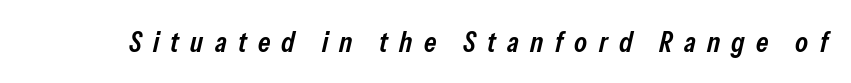
Q: Is the text bold? A: Semi-bold.
Q: Is the text italic (slanted)? A: Yes, it leans right by about 13 degrees.
Q: Is the text underlined? A: No.
Q: Is the spacing between letters normal or unusually wide? A: Unusually wide.
Q: Width (condensed, normal, or wide)? A: Condensed.
Q: Stroke contrast? A: Low.
Q: x-height? A: Medium.
Q: Monospaced? A: No.
